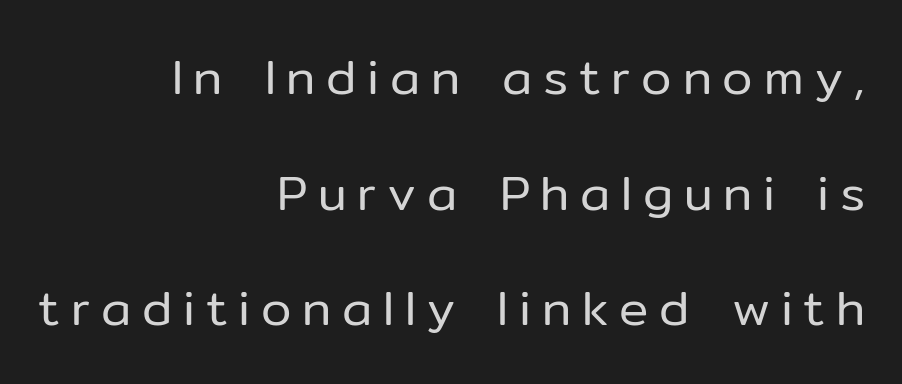
The specimen reads as upright at a glance. The rendering uses natural spacing where letterforms have individual widths. You can tell from the bare stems that sans-serif type was used. Tracking value appears strongly positive — letters spread wide.
